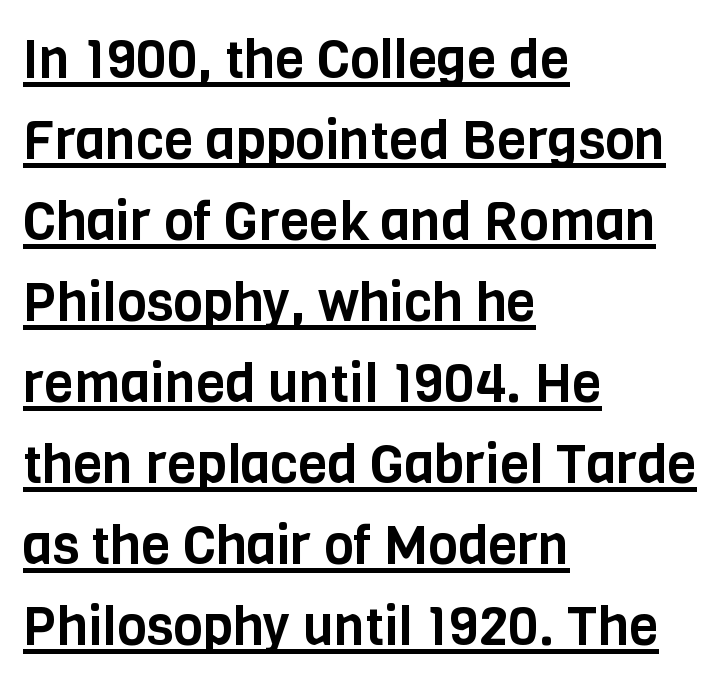
{"serif": "no", "italic": "no", "width": "condensed", "stroke_contrast": "low", "x_height": "large", "monospaced": "no", "underline": "yes", "align": "left", "line_spacing": "normal", "line_spacing_ratio": 1.5, "letter_spacing": "normal", "letter_spacing_em": 0.0, "glyph_px": 54}
